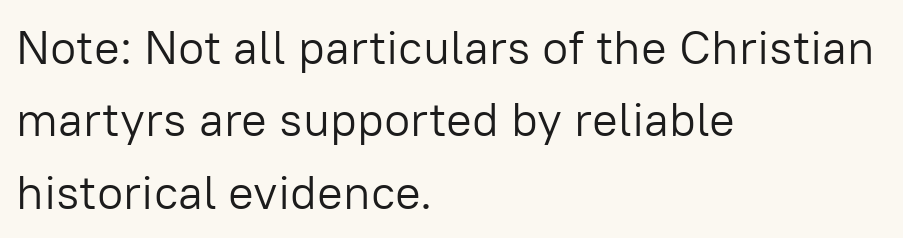
Baseline-to-baseline distance is the conventional proportion of letter height. Notice how the passage keeps a crisp vertical edge on the left only. You can tell it's not italic because the verticals are truly vertical. The face used here is proportionally spaced, like ordinary book or web type. The space directly below the letters is spotless. The typeface has the unassuming heft of standard copy or less.
